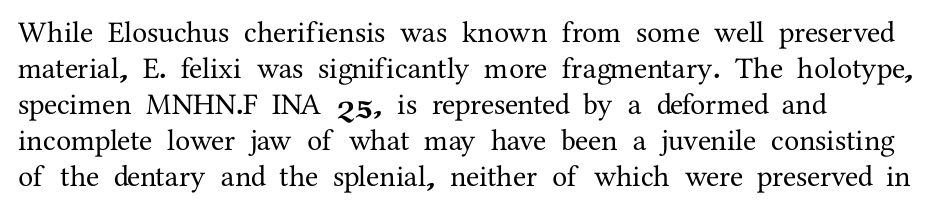
{"serif": "yes", "italic": "no", "width": "normal", "stroke_contrast": "medium", "x_height": "medium", "monospaced": "no", "underline": "no", "align": "left", "line_spacing_ratio": 1.2, "letter_spacing": "normal", "letter_spacing_em": 0.0, "glyph_px": 30}
